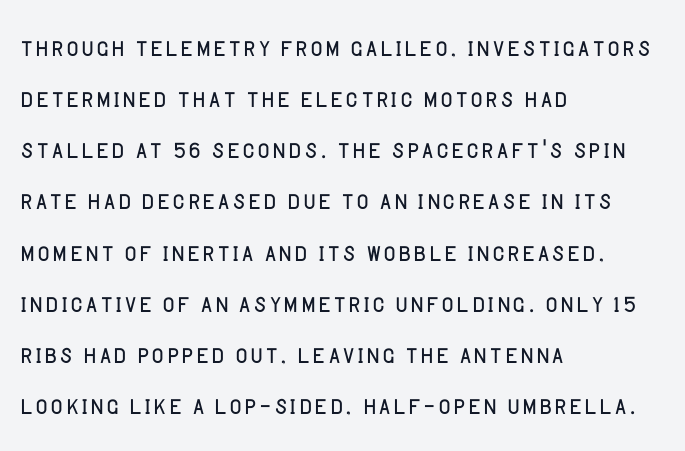
The rendering shows plain stroke endings on the letterforms — a sans-serif design. Italic: no, the glyphs are upright roman. Horizontally, the lines are justified to the leading edge only. You could not count columns in this text — the font is proportionally spaced.
